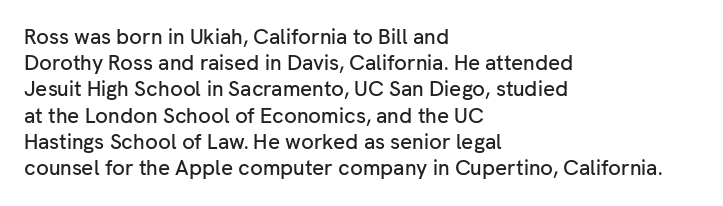
Q: Is the text italic (slanted)? A: No, it is upright.
Q: Is the text underlined? A: No.
Q: How is the paragraph aligned? A: Left-aligned.
Q: Is the spacing between letters normal or unusually wide? A: Normal.
Q: Is the spacing between lines tight, normal or loose? A: Normal.
